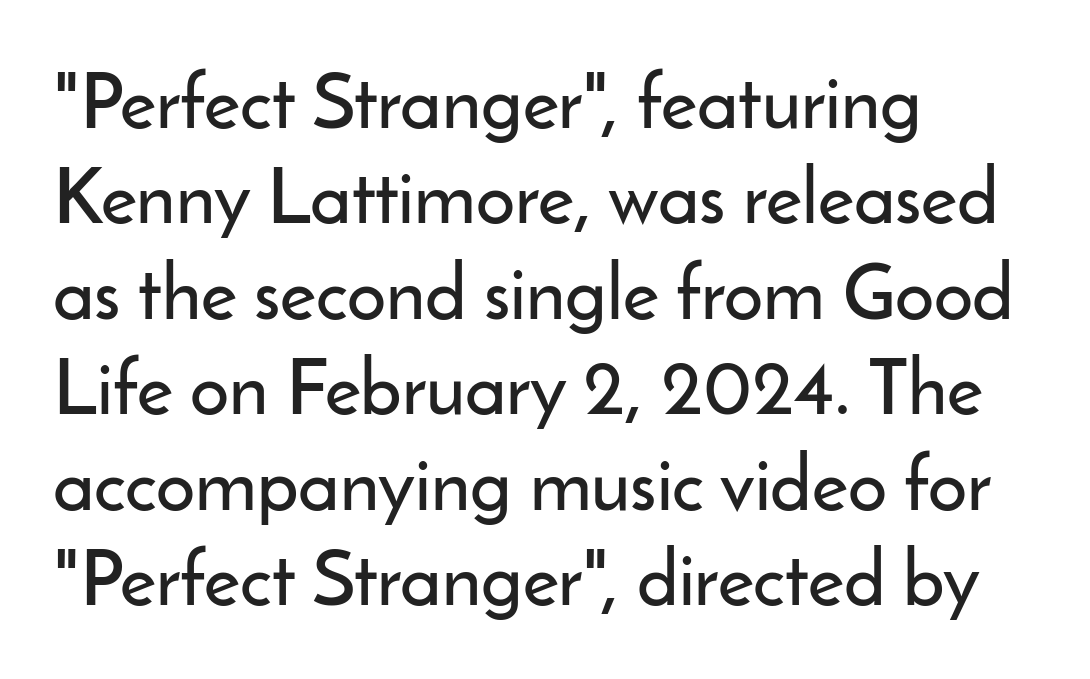
{"serif": "no", "italic": "no", "width": "normal", "stroke_contrast": "low", "x_height": "small", "monospaced": "no", "underline": "no", "align": "left", "line_spacing_ratio": 1.24, "letter_spacing": "normal", "letter_spacing_em": 0.0, "glyph_px": 77}
